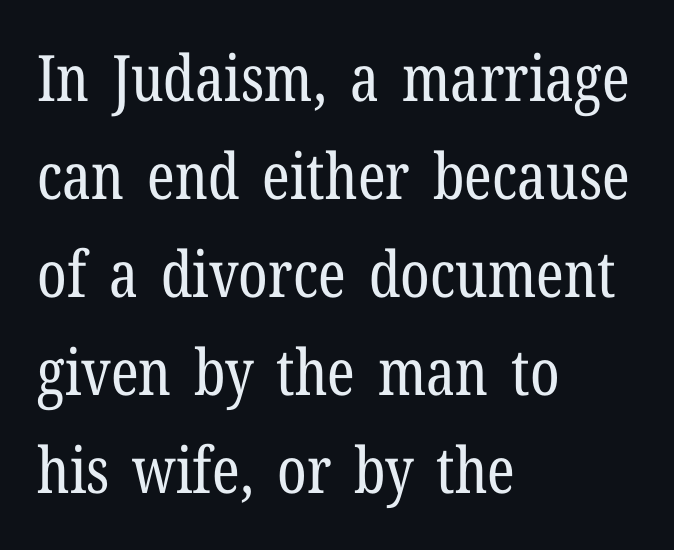
The image shows 64 px regular-weight, condensed serif type, upright; set left-aligned, normal line spacing (1.53x), normal letter spacing, not underlined; low stroke contrast and a medium x-height.
